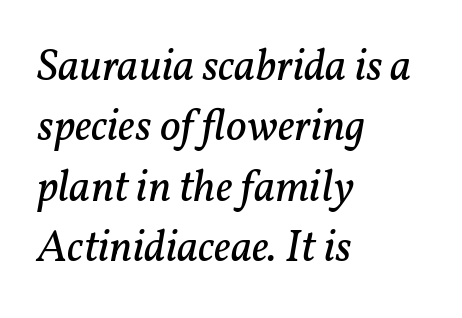
Q: Is the text bold? A: No.
Q: Is the text italic (slanted)? A: Yes, it leans right by about 11 degrees.
Q: Is the typeface a serif or a sans-serif typeface? A: Serif.
Q: Is the text underlined? A: No.
Q: How is the paragraph aligned? A: Left-aligned.
Q: Is the spacing between letters normal or unusually wide? A: Normal.
Q: Is the spacing between lines tight, normal or loose? A: Normal.
Q: Width (condensed, normal, or wide)? A: Normal.
Q: Stroke contrast? A: Low.
Q: x-height? A: Medium.
Q: Monospaced? A: No.
